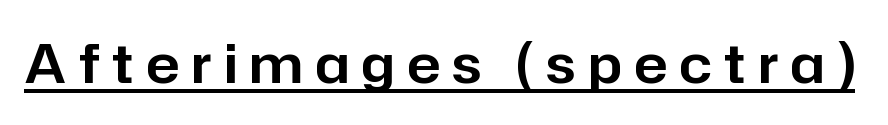
Q: Is the text italic (slanted)? A: No, it is upright.
Q: Is the typeface a serif or a sans-serif typeface? A: Sans-serif.
Q: Is the text underlined? A: Yes.
Q: Is the spacing between letters normal or unusually wide? A: Unusually wide.
Q: Width (condensed, normal, or wide)? A: Normal.
Q: Stroke contrast? A: Low.
Q: x-height? A: Medium.
Q: Monospaced? A: No.
